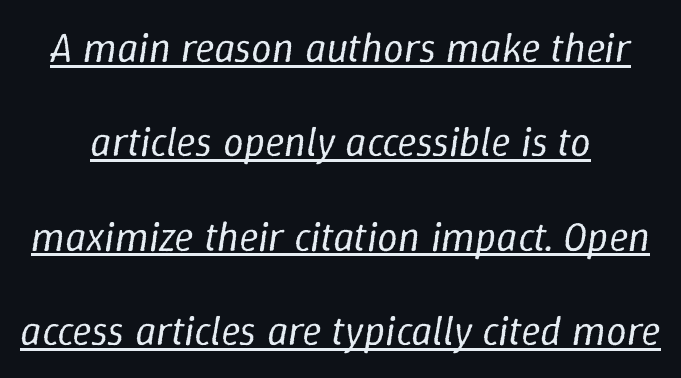
The image shows 41 px regular-weight type, italic (leaning right); set centered, loose line spacing (2.3x), normal letter spacing, underlined; low stroke contrast and a medium x-height.
